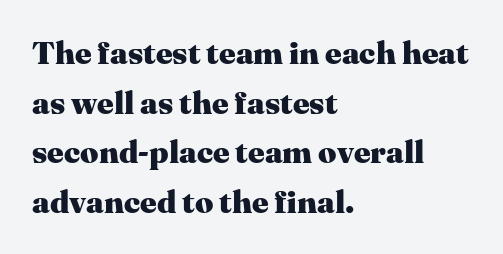
{"serif": "yes", "italic": "no", "bold": "yes", "weight": "heavy", "width": "normal", "stroke_contrast": "medium", "x_height": "medium", "monospaced": "no", "underline": "no", "align": "left", "line_spacing": "normal", "line_spacing_ratio": 1.55, "letter_spacing": "normal", "letter_spacing_em": 0.0, "glyph_px": 32}
